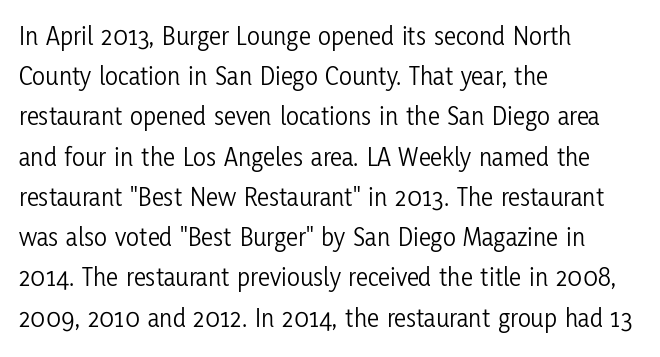
Q: Is the text bold? A: No.
Q: Is the text italic (slanted)? A: No, it is upright.
Q: Is the text underlined? A: No.
Q: How is the paragraph aligned? A: Left-aligned.
Q: Is the spacing between letters normal or unusually wide? A: Normal.
Q: Is the spacing between lines tight, normal or loose? A: Normal.
